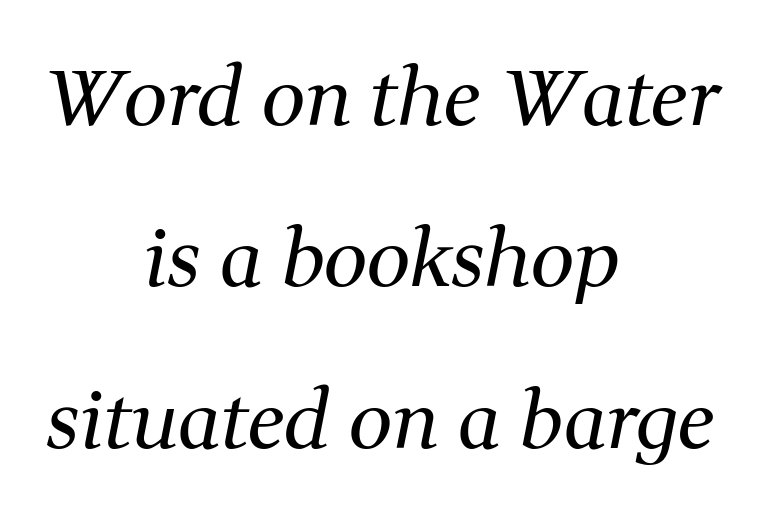
Q: Is the text bold? A: No.
Q: Is the text italic (slanted)? A: Yes, it leans right by about 11 degrees.
Q: Is the typeface a serif or a sans-serif typeface? A: Serif.
Q: Is the text underlined? A: No.
Q: How is the paragraph aligned? A: Centered.
Q: Is the spacing between letters normal or unusually wide? A: Normal.
Q: Is the spacing between lines tight, normal or loose? A: Loose.
Q: Width (condensed, normal, or wide)? A: Normal.
Q: Stroke contrast? A: Medium.
Q: x-height? A: Medium.
Q: Monospaced? A: No.
